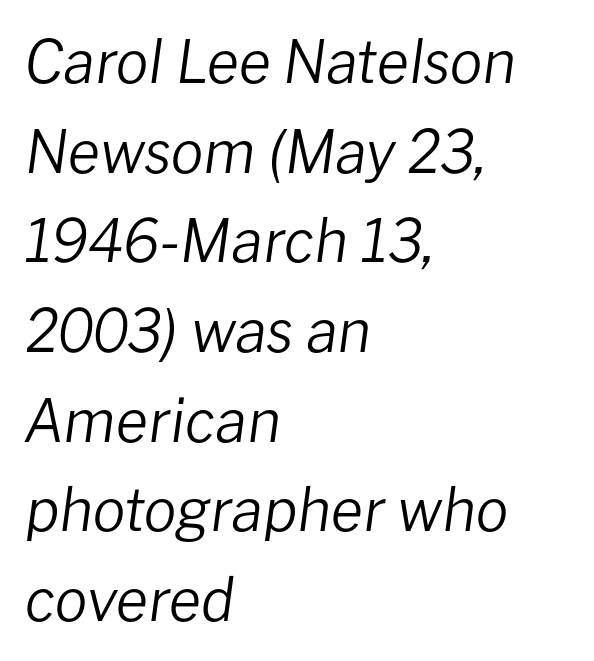
{"italic": "yes", "lean": "right", "slant_degrees": 8, "bold": "no", "weight": "regular", "width": "normal", "stroke_contrast": "low", "x_height": "medium", "monospaced": "no", "underline": "no", "align": "left", "line_spacing": "normal", "line_spacing_ratio": 1.52, "letter_spacing": "normal", "letter_spacing_em": 0.0, "glyph_px": 59}
